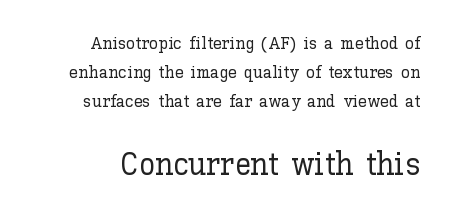
The letterforms sit shoulder to shoulder at normal distance. Each row of text sits above clean, open space. Here the designer chose a conventional face with non-uniform glyph widths. Horizontally, the lines are justified to the trailing edge only.
